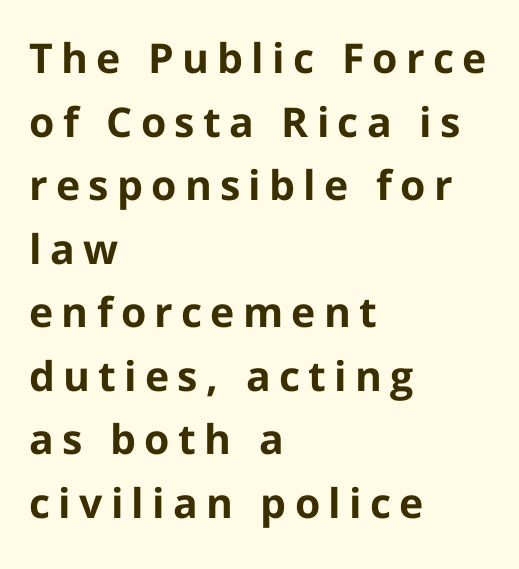
The image shows 41 px bold sans-serif type, upright; set left-aligned, normal line spacing (1.55x), unusually wide letter spacing (+0.2 em), not underlined; low stroke contrast and a medium x-height.
